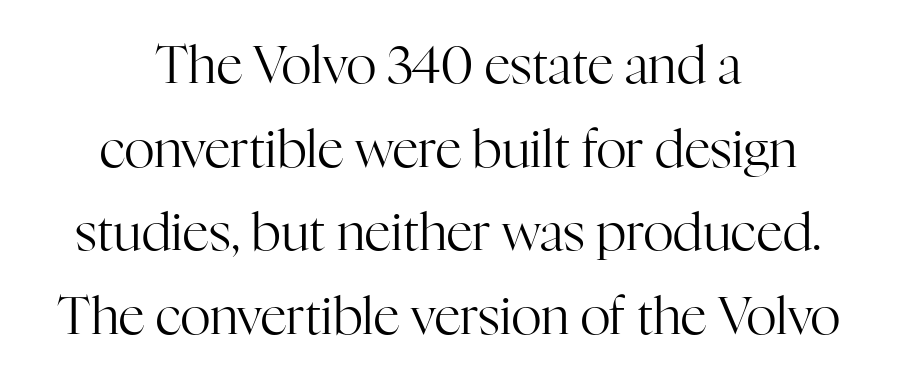
The image shows 52 px regular-weight serif type, upright; set centered, normal line spacing (1.61x), normal letter spacing, not underlined; high stroke contrast and a medium x-height.
